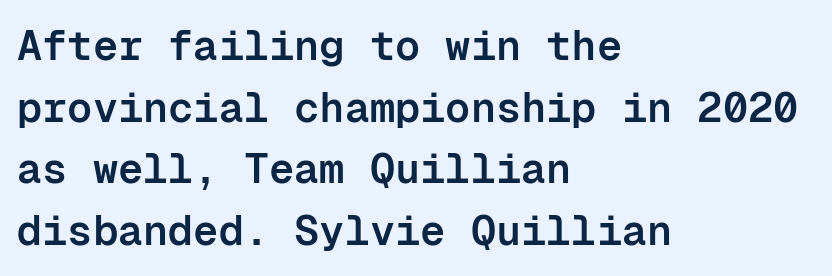
Q: Is the text bold? A: Semi-bold.
Q: Is the text italic (slanted)? A: No, it is upright.
Q: Is the typeface a serif or a sans-serif typeface? A: Sans-serif.
Q: Is the text underlined? A: No.
Q: How is the paragraph aligned? A: Left-aligned.
Q: Is the spacing between letters normal or unusually wide? A: Normal.
Q: Is the spacing between lines tight, normal or loose? A: Normal.
Q: Width (condensed, normal, or wide)? A: Normal.
Q: Stroke contrast? A: Low.
Q: x-height? A: Medium.
Q: Monospaced? A: Yes.
